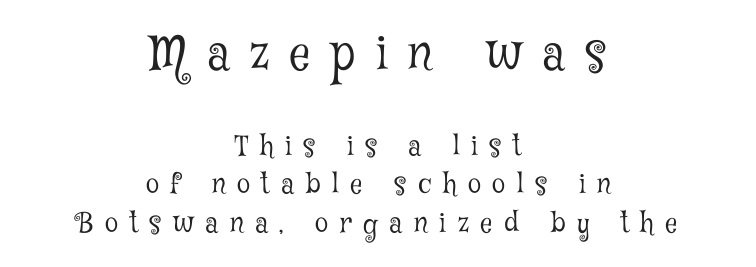
Q: Is the text bold? A: No.
Q: Is the text italic (slanted)? A: No, it is upright.
Q: Is the typeface a serif or a sans-serif typeface? A: Serif.
Q: Is the text underlined? A: No.
Q: How is the paragraph aligned? A: Centered.
Q: Is the spacing between letters normal or unusually wide? A: Unusually wide.
Q: Is the spacing between lines tight, normal or loose? A: Normal.
Q: Which block of text is set in a larger size, the first (top) or the second (bottom)? A: The first (top) one.
Q: Width (condensed, normal, or wide)? A: Condensed.
Q: Stroke contrast? A: Low.
Q: x-height? A: Medium.
Q: Monospaced? A: No.
